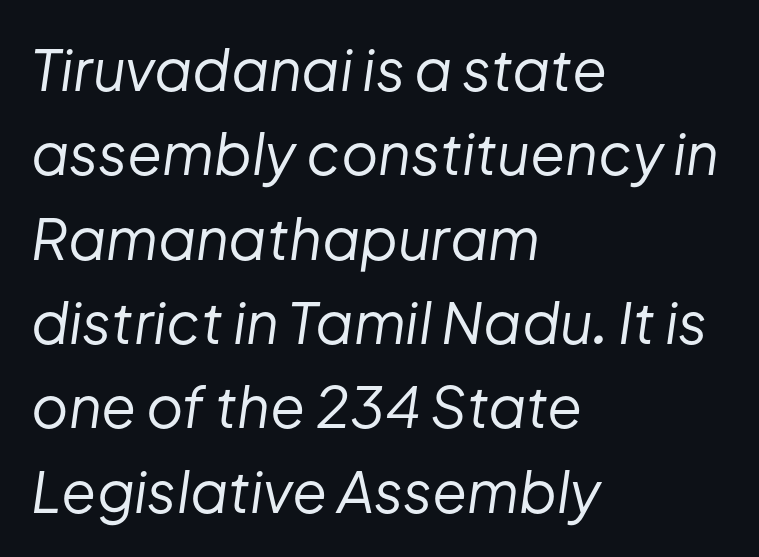
Q: Is the text bold? A: No.
Q: Is the text italic (slanted)? A: Yes, it leans right by about 8 degrees.
Q: Is the text underlined? A: No.
Q: How is the paragraph aligned? A: Left-aligned.
Q: Is the spacing between letters normal or unusually wide? A: Normal.
Q: Is the spacing between lines tight, normal or loose? A: Normal.
Q: Width (condensed, normal, or wide)? A: Normal.
Q: Stroke contrast? A: Low.
Q: x-height? A: Medium.
Q: Monospaced? A: No.
